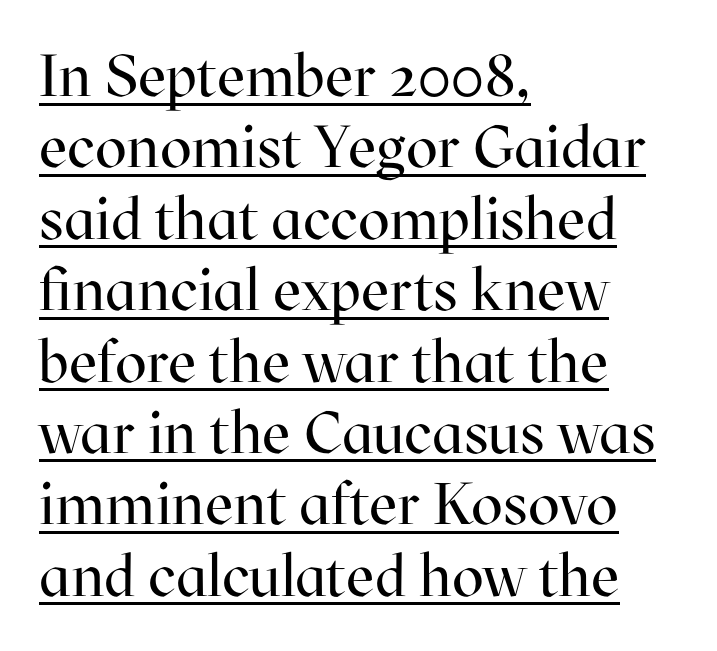
The image shows 59 px regular-weight serif type, upright; set left-aligned, line spacing 1.21x, normal letter spacing, underlined; high stroke contrast and a medium x-height.
